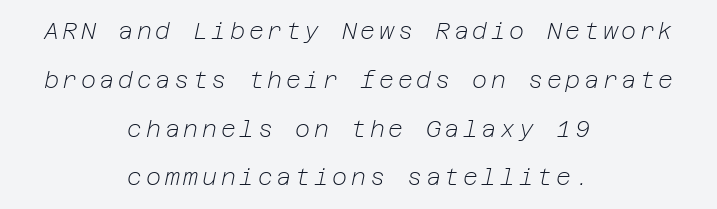
{"italic": "yes", "lean": "right", "slant_degrees": 12, "bold": "no", "underline": "no", "align": "center", "line_spacing": "loose", "line_spacing_ratio": 2.12, "glyph_px": 23}
